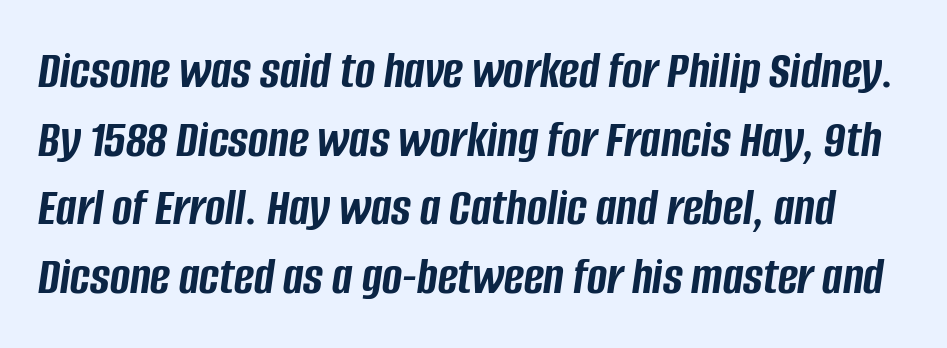
The glyphs are unaccompanied by any horizontal stroke below them. The face used here has a pronounced slope to its letters. Inter-character spacing is left at the font's built-in metrics. These lines sit exactly where default settings would place them.
